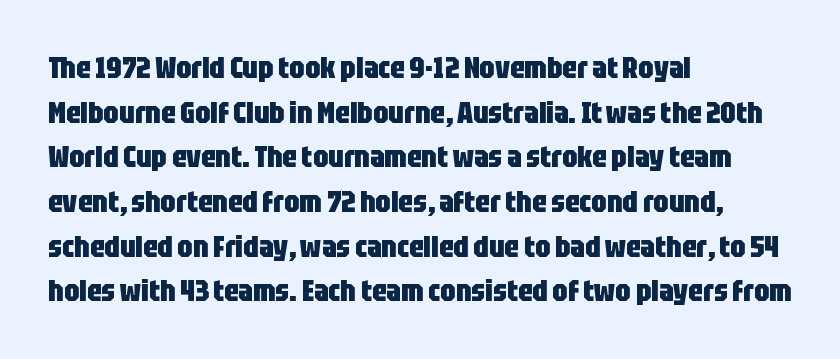
The image shows 30 px heavy, condensed sans-serif type, upright; set left-aligned, normal line spacing (1.49x), normal letter spacing, not underlined; low stroke contrast and a large x-height.
